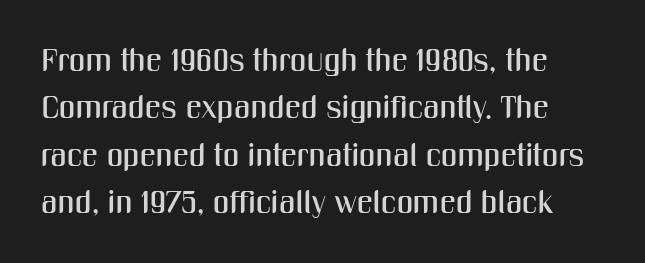
Q: Is the text italic (slanted)? A: No, it is upright.
Q: Is the typeface a serif or a sans-serif typeface? A: Sans-serif.
Q: Is the text underlined? A: No.
Q: How is the paragraph aligned? A: Left-aligned.
Q: Is the spacing between letters normal or unusually wide? A: Normal.
Q: Is the spacing between lines tight, normal or loose? A: Normal.
Q: Width (condensed, normal, or wide)? A: Condensed.
Q: Stroke contrast? A: Medium.
Q: x-height? A: Medium.
Q: Monospaced? A: No.
